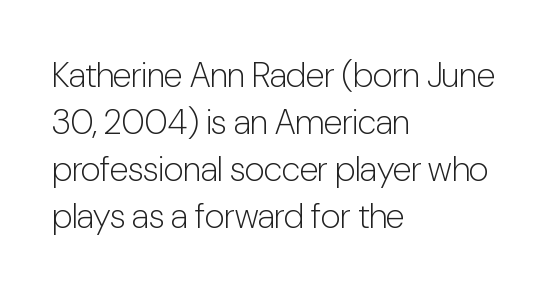
{"serif": "no", "italic": "no", "bold": "no", "weight": "light", "width": "condensed", "stroke_contrast": "low", "x_height": "medium", "monospaced": "no", "underline": "no", "align": "left", "line_spacing": "normal", "line_spacing_ratio": 1.34, "letter_spacing": "normal", "letter_spacing_em": 0.0, "glyph_px": 35}
